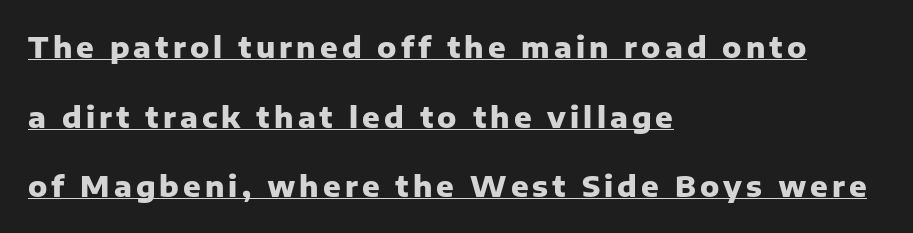
Q: Is the text bold? A: Yes.
Q: Is the text italic (slanted)? A: No, it is upright.
Q: Is the typeface a serif or a sans-serif typeface? A: Sans-serif.
Q: Is the text underlined? A: Yes.
Q: How is the paragraph aligned? A: Left-aligned.
Q: Is the spacing between lines tight, normal or loose? A: Loose.
Q: Width (condensed, normal, or wide)? A: Normal.
Q: Stroke contrast? A: Low.
Q: x-height? A: Medium.
Q: Monospaced? A: No.
